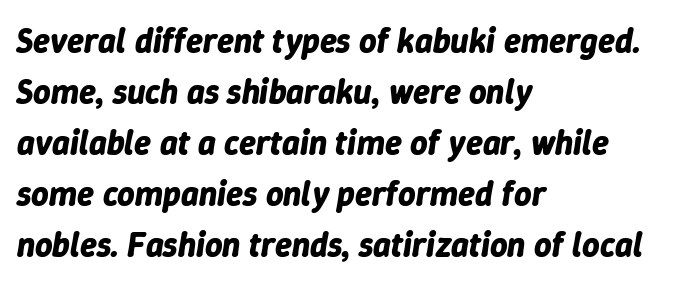
You could not count columns in this text — the font is proportionally spaced. On the weight axis this lands at bold, roughly 700. The space directly below the letters is spotless. Horizontally, the lines are justified to the leading edge only. Is there much room between lines? A standard amount, neither cramped nor airy.
